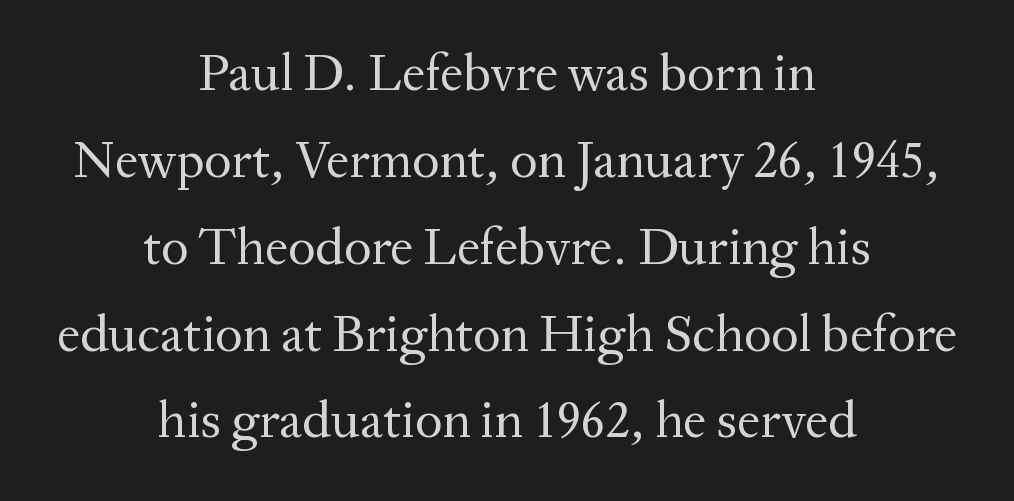
{"serif": "yes", "italic": "no", "bold": "no", "weight": "regular", "width": "normal", "stroke_contrast": "medium", "x_height": "medium", "monospaced": "no", "underline": "no", "align": "center", "line_spacing": "normal", "line_spacing_ratio": 1.67, "letter_spacing": "normal", "letter_spacing_em": 0.0, "glyph_px": 52}
